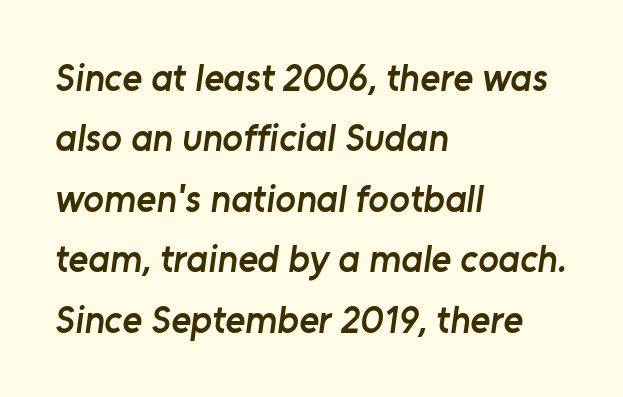
The image shows 38 px semibold sans-serif type; set left-aligned, normal line spacing (1.59x), normal letter spacing, not underlined; low stroke contrast and a medium x-height.
